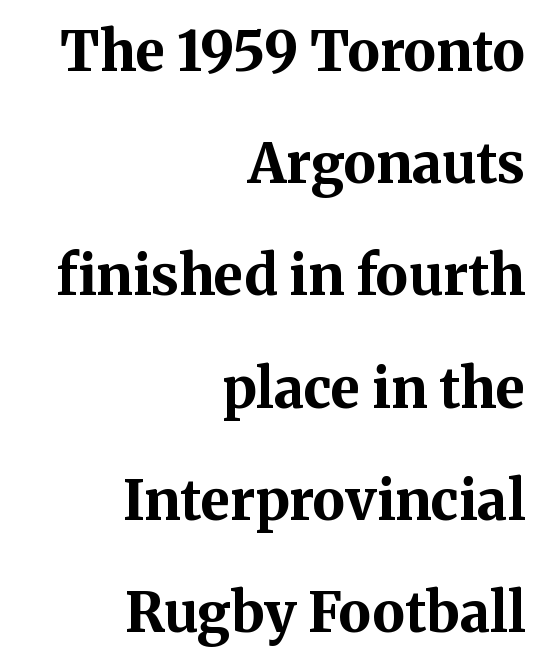
The image shows 55 px bold serif type, upright; set right-aligned, loose line spacing (2.04x), normal letter spacing, not underlined; medium stroke contrast and a medium x-height.
